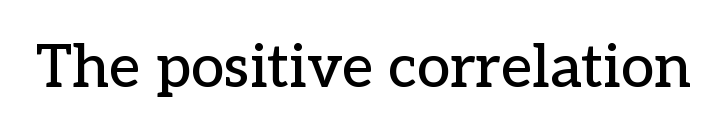
Q: Is the text italic (slanted)? A: No, it is upright.
Q: Is the typeface a serif or a sans-serif typeface? A: Serif.
Q: Is the text underlined? A: No.
Q: Is the spacing between letters normal or unusually wide? A: Normal.
Q: Width (condensed, normal, or wide)? A: Normal.
Q: Stroke contrast? A: Low.
Q: x-height? A: Medium.
Q: Monospaced? A: No.
